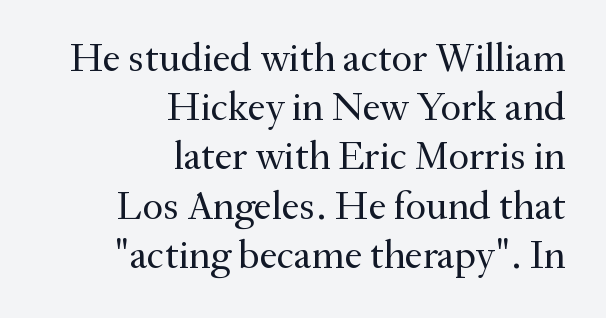
The image shows 40 px regular-weight serif type, upright; set right-aligned, line spacing 1.23x, normal letter spacing, not underlined; medium stroke contrast and a small x-height.
